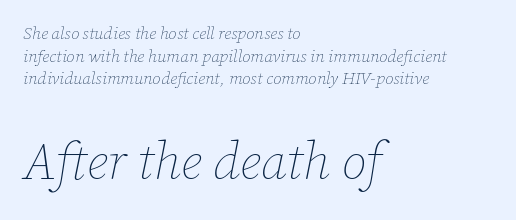
Q: Is the text bold? A: No.
Q: Is the text italic (slanted)? A: Yes, it leans right by about 12 degrees.
Q: Is the text underlined? A: No.
Q: How is the paragraph aligned? A: Left-aligned.
Q: Is the spacing between letters normal or unusually wide? A: Normal.
Q: Is the spacing between lines tight, normal or loose? A: Normal.
Q: Which block of text is set in a larger size, the first (top) or the second (bottom)? A: The second (bottom) one.
Q: Width (condensed, normal, or wide)? A: Normal.
Q: Stroke contrast? A: Low.
Q: x-height? A: Medium.
Q: Monospaced? A: No.
